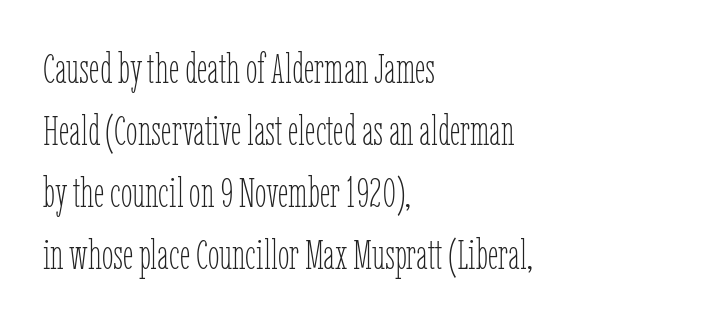
{"italic": "no", "bold": "no", "weight": "thin", "width": "condensed", "stroke_contrast": "low", "x_height": "medium", "monospaced": "no", "underline": "no", "align": "left", "line_spacing": "normal", "line_spacing_ratio": 1.48, "letter_spacing": "normal", "letter_spacing_em": 0.0, "glyph_px": 42}
